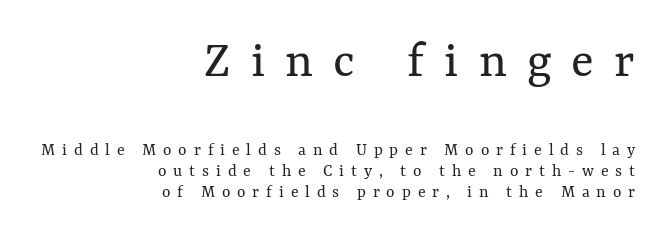
{"italic": "no", "bold": "no", "weight": "regular", "width": "normal", "stroke_contrast": "medium", "x_height": "medium", "monospaced": "no", "underline": "no", "align": "right", "line_spacing_ratio": 1.16, "letter_spacing": "wide", "letter_spacing_em": 0.38, "larger_block": "first", "size_ratio": 2.94, "glyph_px": 53}
